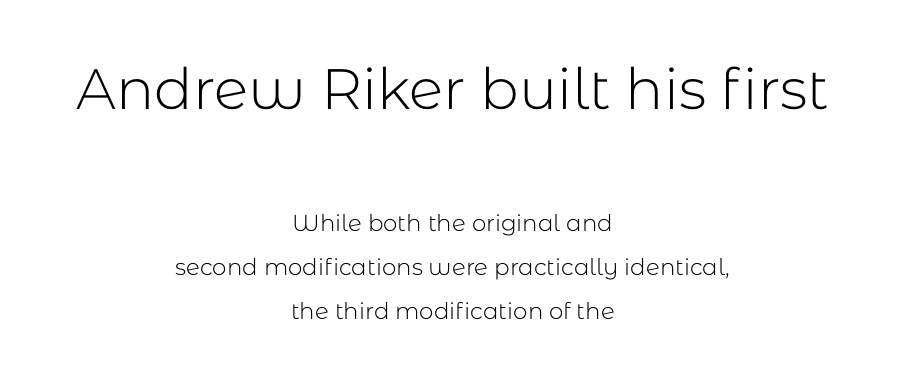
The image shows 57 px light sans-serif type, upright; set centered, loose line spacing (1.92x), normal letter spacing, not underlined; the first (top) block is 2.48x larger; low stroke contrast and a medium x-height.
